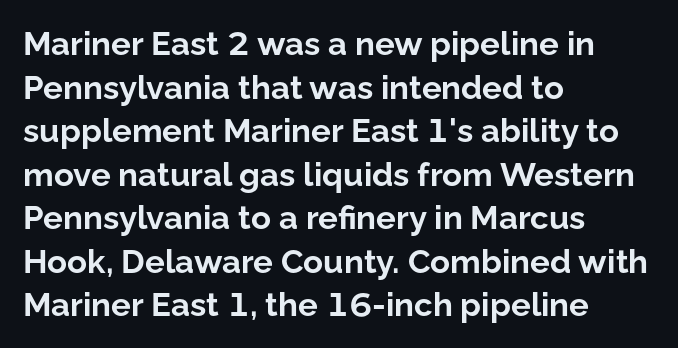
Q: Is the text bold? A: Yes.
Q: Is the text italic (slanted)? A: No, it is upright.
Q: Is the typeface a serif or a sans-serif typeface? A: Sans-serif.
Q: Is the text underlined? A: No.
Q: How is the paragraph aligned? A: Left-aligned.
Q: Is the spacing between letters normal or unusually wide? A: Normal.
Q: Is the spacing between lines tight, normal or loose? A: Normal.
Q: Width (condensed, normal, or wide)? A: Normal.
Q: Stroke contrast? A: Low.
Q: x-height? A: Medium.
Q: Monospaced? A: No.
